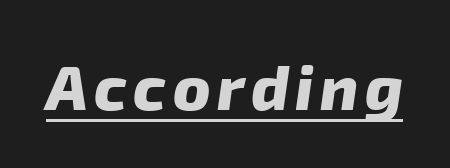
The image shows 63 px heavy sans-serif type; set underlined; low stroke contrast and a medium x-height.
